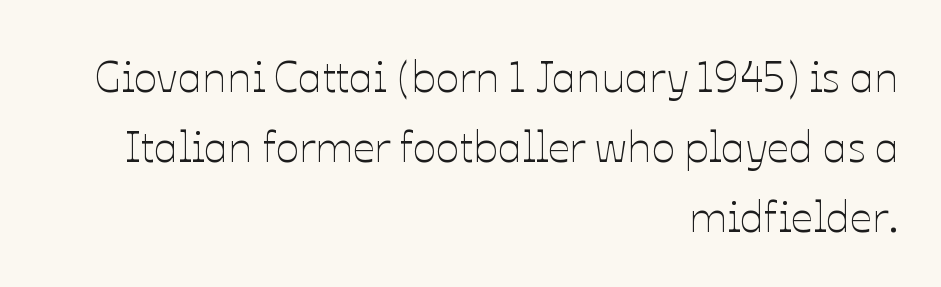
The image shows 44 px thin type, upright; set right-aligned, normal line spacing (1.59x), normal letter spacing, not underlined; low stroke contrast and a medium x-height.
